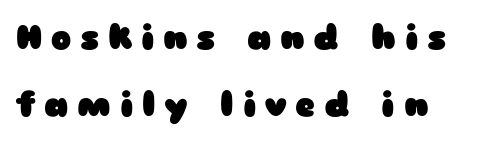
Q: Is the text bold? A: Yes.
Q: Is the text italic (slanted)? A: No, it is upright.
Q: Is the typeface a serif or a sans-serif typeface? A: Sans-serif.
Q: Is the text underlined? A: No.
Q: Is the spacing between letters normal or unusually wide? A: Unusually wide.
Q: Is the spacing between lines tight, normal or loose? A: Loose.
Q: Width (condensed, normal, or wide)? A: Wide.
Q: Stroke contrast? A: Low.
Q: x-height? A: Medium.
Q: Monospaced? A: No.
